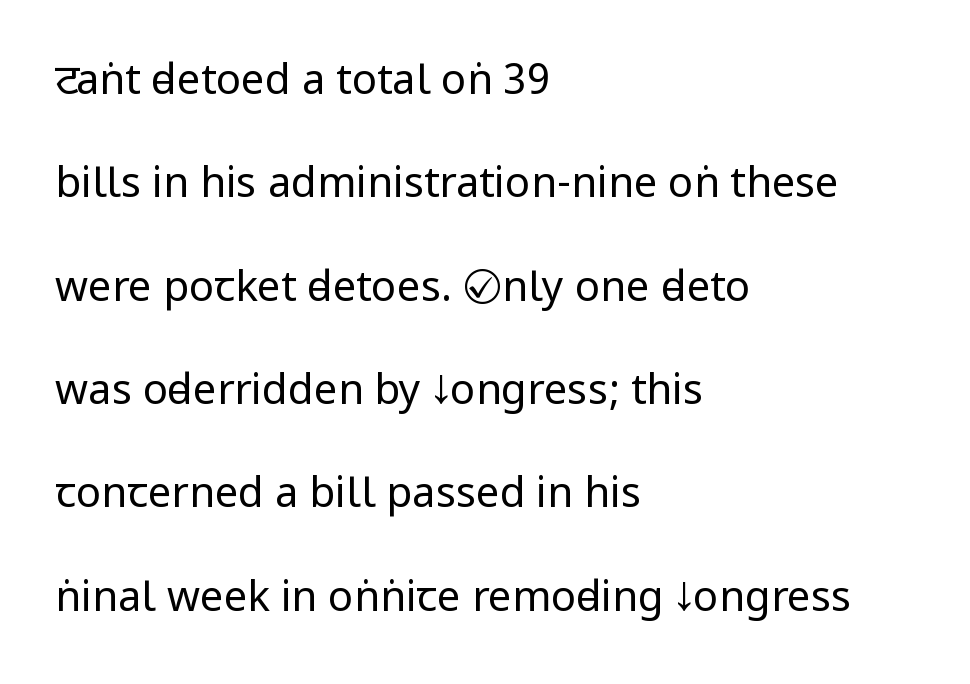
The image shows 42 px regular-weight, condensed sans-serif type, upright; set left-aligned, loose line spacing (2.46x), normal letter spacing, not underlined; low stroke contrast and a large x-height.
